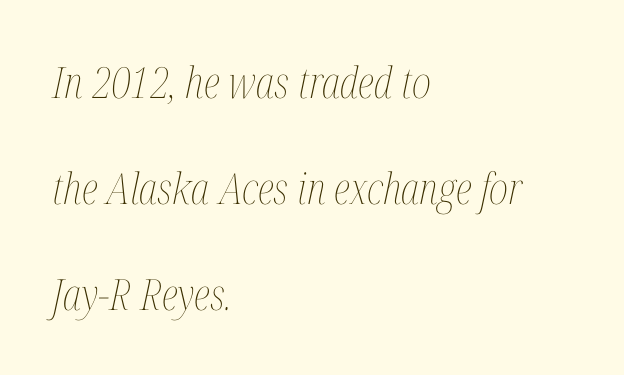
Q: Is the text bold? A: No.
Q: Is the text italic (slanted)? A: Yes, it leans right by about 12 degrees.
Q: Is the text underlined? A: No.
Q: How is the paragraph aligned? A: Left-aligned.
Q: Is the spacing between letters normal or unusually wide? A: Normal.
Q: Is the spacing between lines tight, normal or loose? A: Loose.
Q: Width (condensed, normal, or wide)? A: Condensed.
Q: Stroke contrast? A: Medium.
Q: x-height? A: Medium.
Q: Monospaced? A: No.
